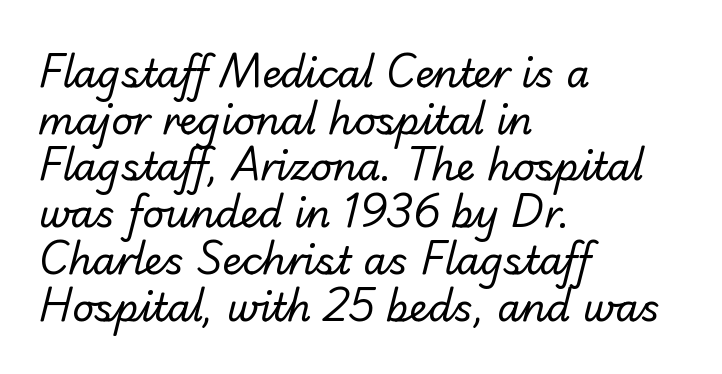
The image shows 38 px regular-weight sans-serif type; set left-aligned, line spacing 1.23x, normal letter spacing, not underlined; low stroke contrast and a small x-height.
